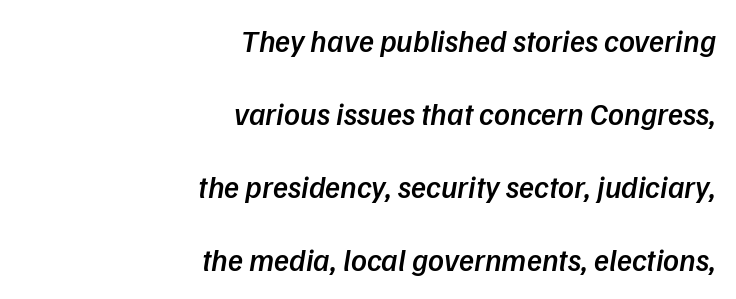
The image shows 31 px semibold sans-serif type; set right-aligned, loose line spacing (2.36x), normal letter spacing, not underlined; low stroke contrast and a medium x-height.
